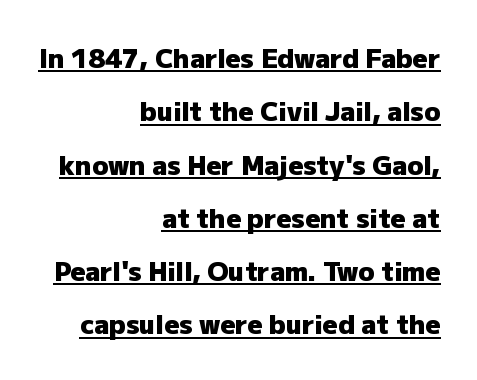
Somebody hit Ctrl+U on this one — the words are underlined. These lines are set flush right with a ragged left edge. The type is set solid horizontally, with unmodified tracking. Bold? Absolutely — the strokes are thick and heavy. Rows of type keep a wide berth in the vertical direction. When letters stand straight like this, we call the style roman or upright.
